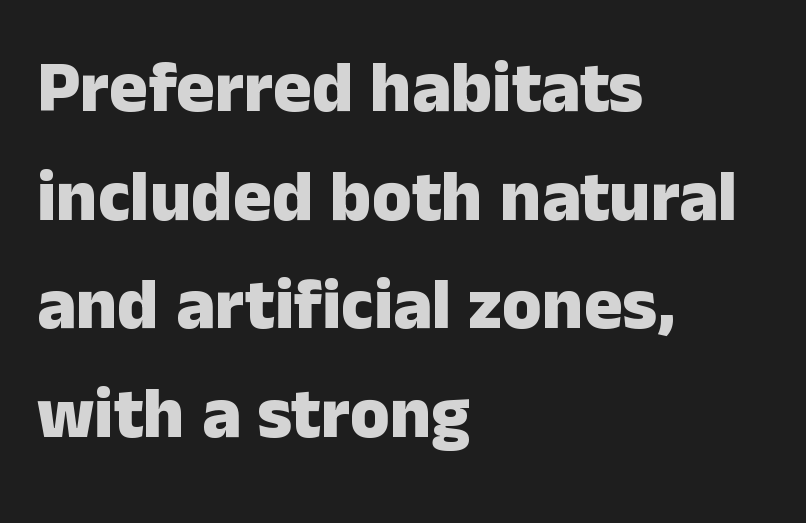
Compared with typical body copy, the letter spacing here is the same. This rendering uses left alignment, leaving the right contour irregular. Serifs: no, the terminals of the letterforms are clean. Students, observe: this is what conventionally led text looks like. Plain, unruled lines of type. The face used here has the dense, thick strokes of a bold.
